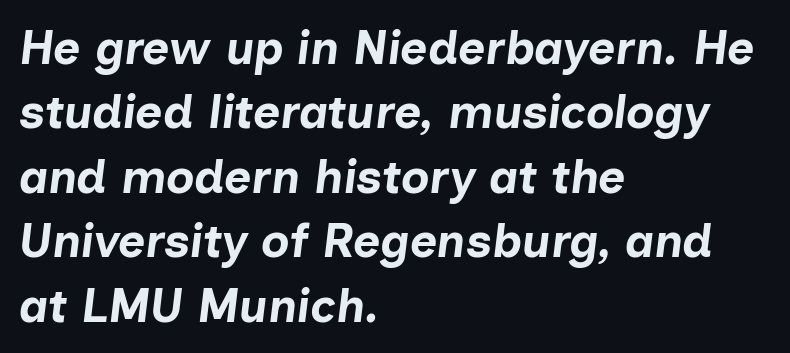
These lines are rendered in a variable-pitch font. The leading is moderate, giving the passage an even texture. Heavy, bold letterforms. The typesetter chose a ragged-right arrangement here. A typesetter would call this zero additional tracking.
